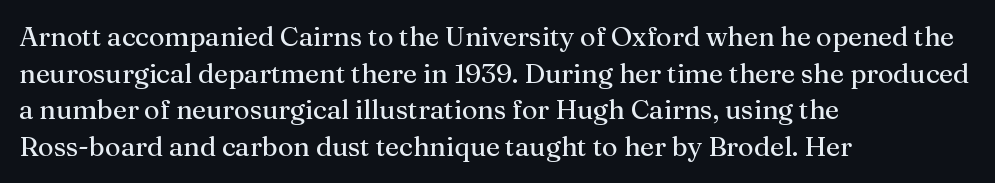
The image shows 27 px text type, upright; set left-aligned, normal line spacing (1.36x), normal letter spacing, not underlined.
